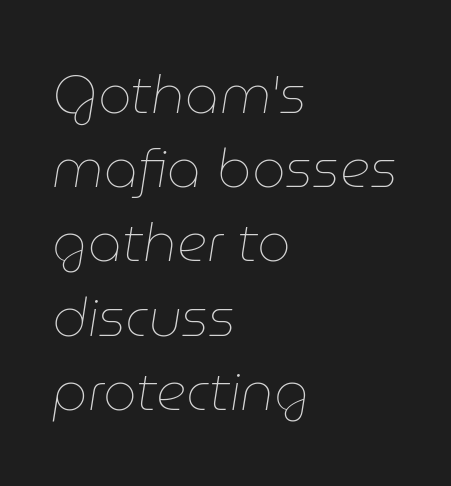
The image shows 53 px thin type, italic (leaning right); set left-aligned, normal line spacing (1.4x), normal letter spacing, not underlined; low stroke contrast and a medium x-height.
